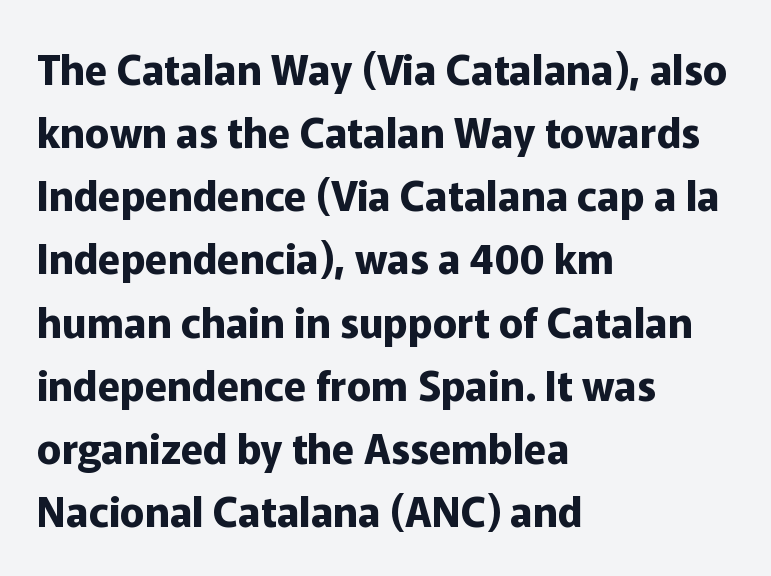
The image shows 41 px bold sans-serif type, upright; set left-aligned, normal line spacing (1.54x), normal letter spacing, not underlined; low stroke contrast and a medium x-height.
